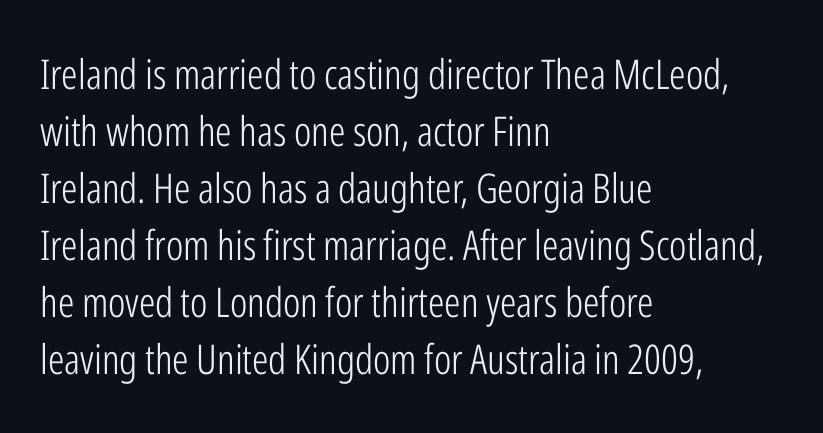
The letters carry no serifs — their stems end cleanly without finishing strokes. Bare-footed words on every line. Inter-character spacing is left at the font's built-in metrics. Leading: standard. No italicization has been applied; the sample stays upright. Is this a fixed-width face? No — the glyphs have proportional, varying widths.
